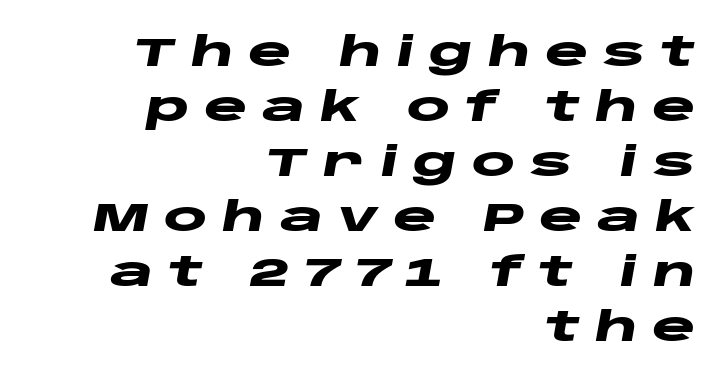
{"italic": "yes", "lean": "right", "slant_degrees": 10, "bold": "yes", "weight": "heavy", "width": "wide", "stroke_contrast": "low", "x_height": "large", "monospaced": "no", "underline": "no", "align": "right", "line_spacing": "normal", "line_spacing_ratio": 1.34, "letter_spacing": "wide", "letter_spacing_em": 0.36, "glyph_px": 41}
